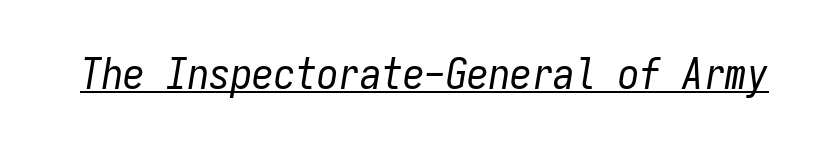
The image shows 43 px regular-weight, condensed type, italic (leaning right), monospaced; set normal letter spacing, underlined; low stroke contrast and a medium x-height.
